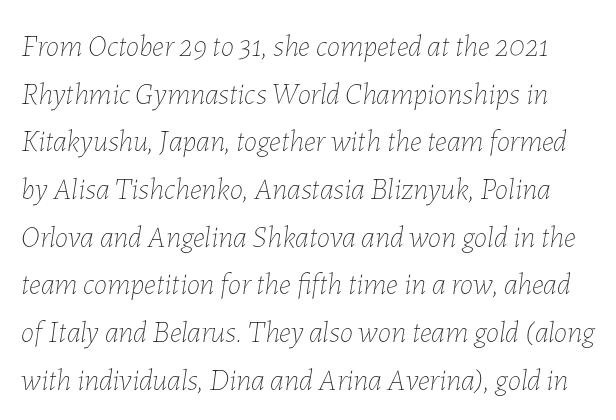
The image shows 30 px thin type, italic (leaning right); set normal line spacing (1.59x), normal letter spacing, not underlined; low stroke contrast and a medium x-height.
